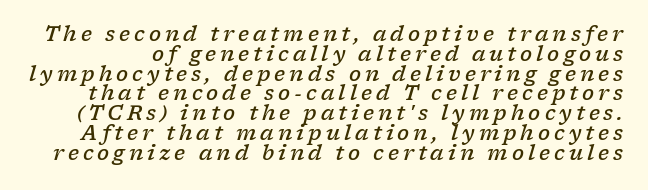
{"italic": "yes", "lean": "right", "slant_degrees": 17, "bold": "semi", "underline": "no", "line_spacing": "tight", "line_spacing_ratio": 0.99, "letter_spacing": "wide", "letter_spacing_em": 0.2, "glyph_px": 20}
